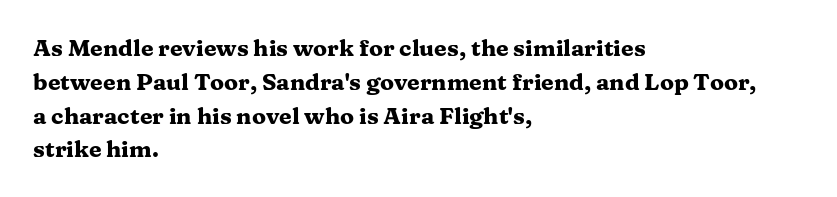
Q: Is the text bold? A: Yes.
Q: Is the text italic (slanted)? A: No, it is upright.
Q: Is the text underlined? A: No.
Q: How is the paragraph aligned? A: Left-aligned.
Q: Is the spacing between letters normal or unusually wide? A: Normal.
Q: Is the spacing between lines tight, normal or loose? A: Normal.
